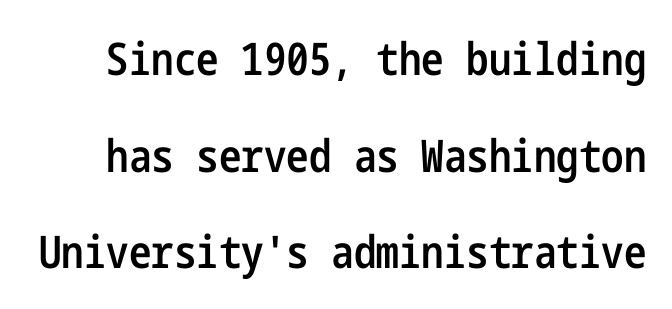
{"serif": "no", "italic": "no", "bold": "semi", "weight": "semibold", "width": "condensed", "stroke_contrast": "low", "x_height": "medium", "underline": "no", "line_spacing": "loose", "line_spacing_ratio": 2.15, "letter_spacing": "normal", "letter_spacing_em": 0.0, "glyph_px": 45}
